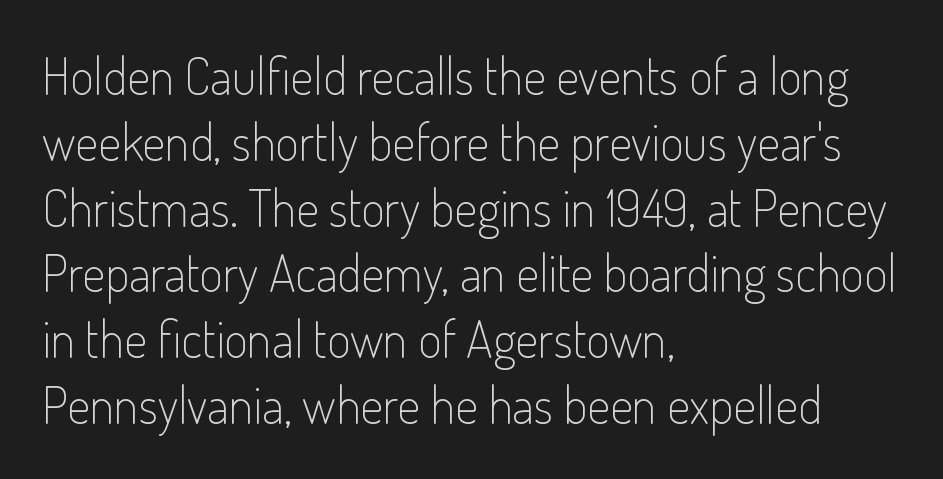
{"serif": "no", "italic": "no", "bold": "no", "weight": "light", "width": "condensed", "stroke_contrast": "low", "x_height": "small", "monospaced": "no", "underline": "no", "align": "left", "line_spacing": "normal", "line_spacing_ratio": 1.29, "letter_spacing": "normal", "letter_spacing_em": 0.0, "glyph_px": 51}
